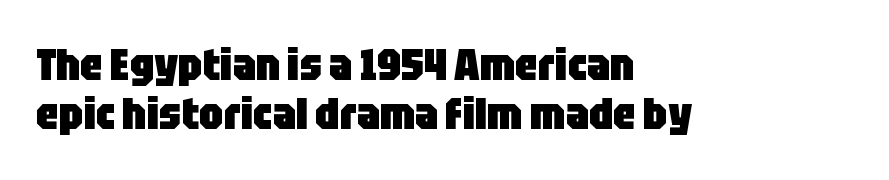
Reading down the column, the eye jumps only a short way to each next line. Nothing sits at the stroke ends, so this counts as sans-serif. The specimen omits any rule beneath the text block's lines. Notice how the stems are strictly vertical — no italics here. The passage shown is emphatically bold.
